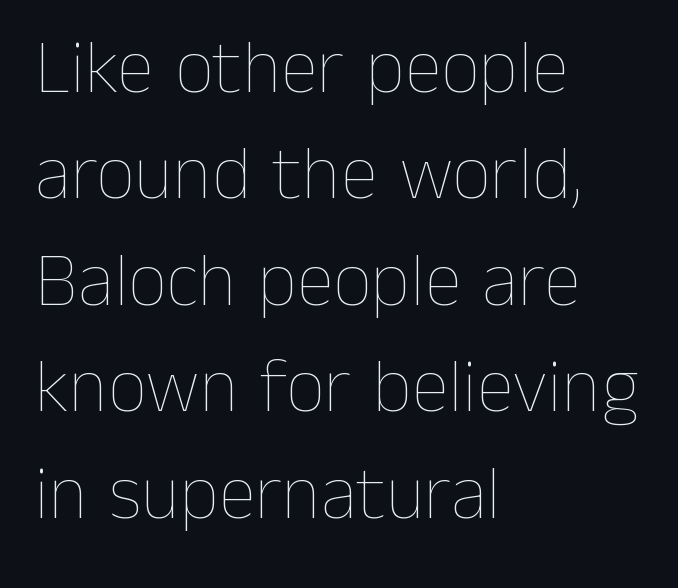
Q: Is the text bold? A: No.
Q: Is the text italic (slanted)? A: No, it is upright.
Q: Is the text underlined? A: No.
Q: How is the paragraph aligned? A: Left-aligned.
Q: Is the spacing between letters normal or unusually wide? A: Normal.
Q: Is the spacing between lines tight, normal or loose? A: Normal.
Q: Width (condensed, normal, or wide)? A: Normal.
Q: Stroke contrast? A: Low.
Q: x-height? A: Medium.
Q: Monospaced? A: No.
